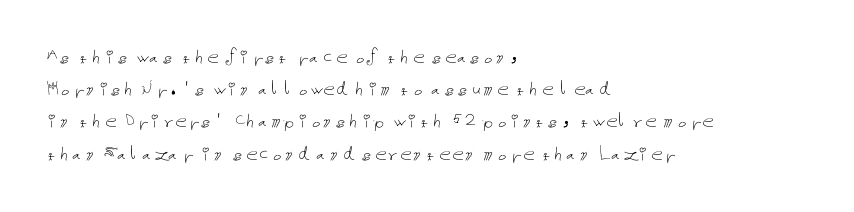
{"italic": "no", "bold": "no", "underline": "no", "align": "left", "line_spacing": "normal", "line_spacing_ratio": 1.4, "letter_spacing": "normal", "letter_spacing_em": 0.0, "glyph_px": 23}
